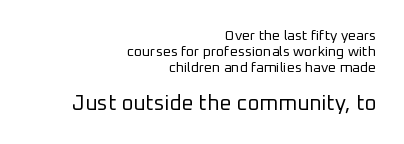
The image shows 21 px text type, upright; set right-aligned, tight line spacing (1.15x), normal letter spacing, not underlined; the second (bottom) block is 1.5x larger.
